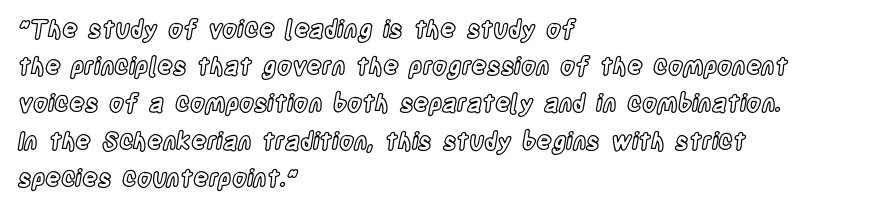
{"underline": "no", "align": "left", "line_spacing": "normal", "line_spacing_ratio": 1.55, "letter_spacing": "normal", "letter_spacing_em": 0.0, "glyph_px": 24}
